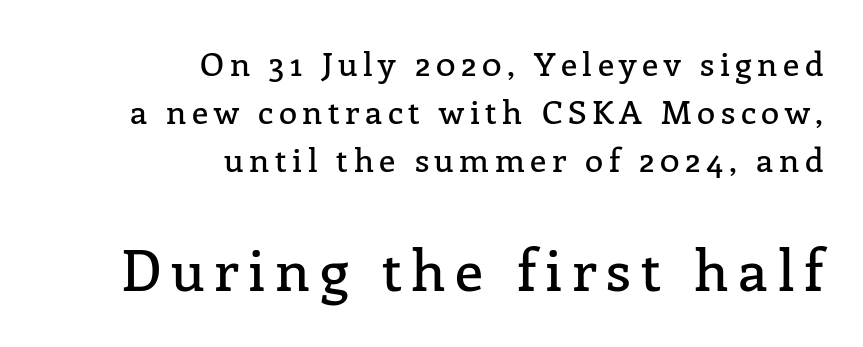
The image shows 57 px serif type, upright; set right-aligned, normal line spacing (1.45x), not underlined; the second (bottom) block is 1.73x larger; low stroke contrast and a medium x-height.
